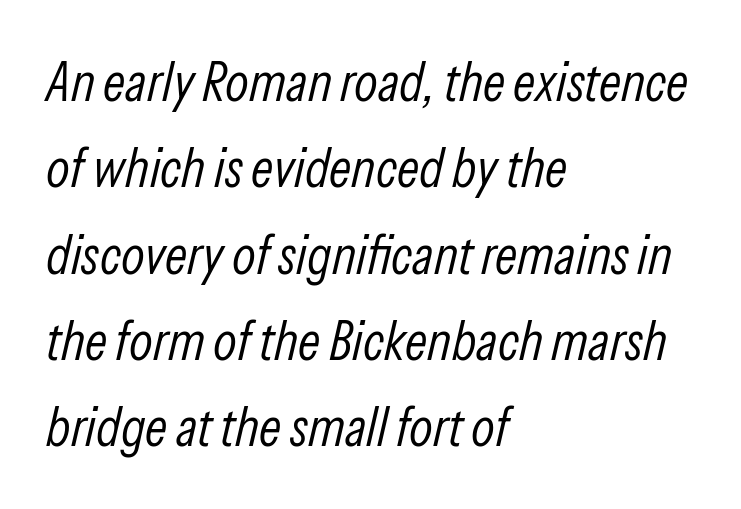
{"italic": "yes", "lean": "right", "slant_degrees": 13, "bold": "no", "weight": "light", "width": "condensed", "stroke_contrast": "low", "x_height": "medium", "monospaced": "no", "underline": "no", "align": "left", "line_spacing": "normal", "line_spacing_ratio": 1.57, "letter_spacing": "normal", "letter_spacing_em": 0.0, "glyph_px": 55}
